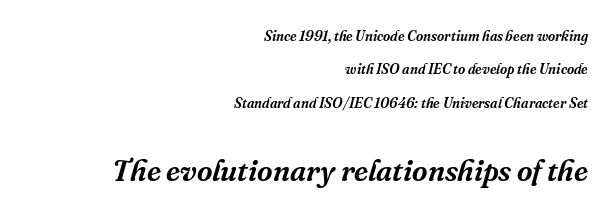
{"serif": "yes", "italic": "yes", "lean": "right", "slant_degrees": 16, "width": "normal", "stroke_contrast": "medium", "x_height": "medium", "monospaced": "no", "underline": "no", "align": "right", "line_spacing": "loose", "line_spacing_ratio": 2.38, "letter_spacing": "normal", "letter_spacing_em": 0.0, "larger_block": "second", "size_ratio": 2.14, "glyph_px": 30}
